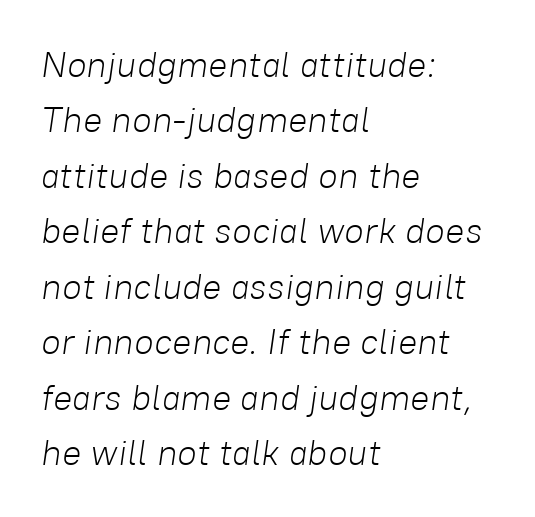
{"italic": "yes", "lean": "right", "slant_degrees": 8, "bold": "no", "weight": "light", "width": "normal", "stroke_contrast": "low", "x_height": "medium", "monospaced": "no", "underline": "no", "align": "left", "line_spacing": "normal", "line_spacing_ratio": 1.54, "letter_spacing": "normal", "letter_spacing_em": 0.0, "glyph_px": 36}
